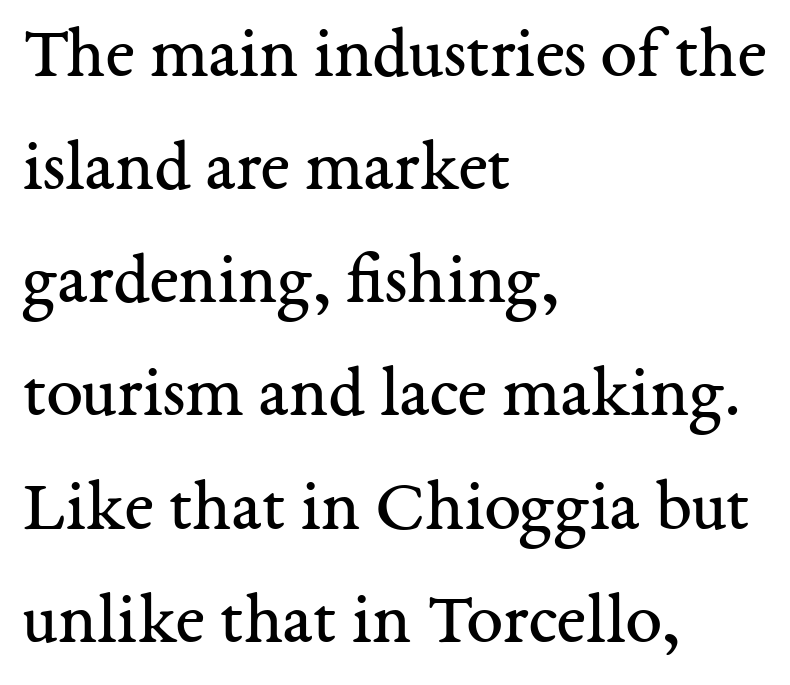
Q: Is the text bold? A: No.
Q: Is the text italic (slanted)? A: No, it is upright.
Q: Is the typeface a serif or a sans-serif typeface? A: Serif.
Q: Is the text underlined? A: No.
Q: How is the paragraph aligned? A: Left-aligned.
Q: Is the spacing between letters normal or unusually wide? A: Normal.
Q: Is the spacing between lines tight, normal or loose? A: Normal.
Q: Width (condensed, normal, or wide)? A: Normal.
Q: Stroke contrast? A: Medium.
Q: x-height? A: Medium.
Q: Monospaced? A: No.
